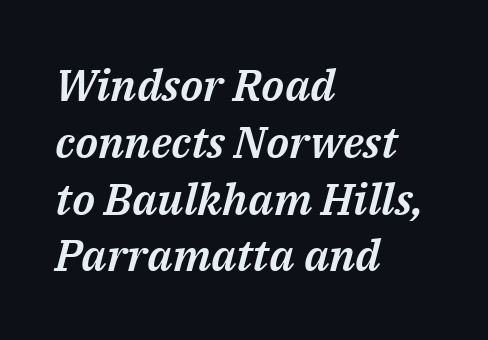
Q: Is the text italic (slanted)? A: Yes, it leans right by about 14 degrees.
Q: Is the text underlined? A: No.
Q: How is the paragraph aligned? A: Left-aligned.
Q: Is the spacing between letters normal or unusually wide? A: Normal.
Q: Is the spacing between lines tight, normal or loose? A: Normal.
Q: Width (condensed, normal, or wide)? A: Normal.
Q: Stroke contrast? A: Medium.
Q: x-height? A: Medium.
Q: Monospaced? A: No.
